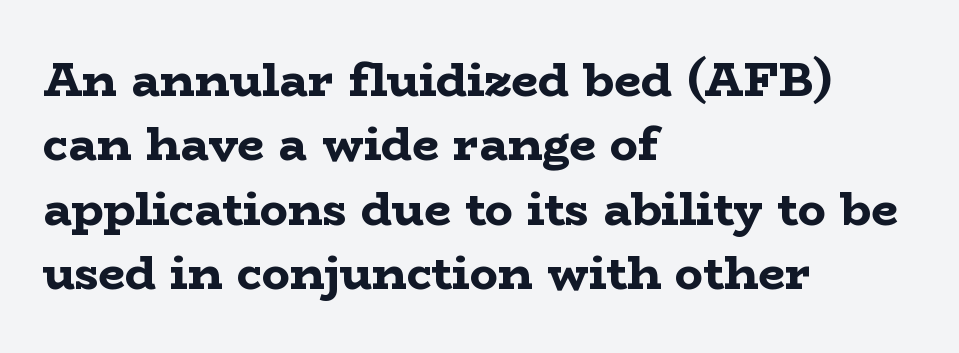
Q: Is the text bold? A: Yes.
Q: Is the text italic (slanted)? A: No, it is upright.
Q: Is the typeface a serif or a sans-serif typeface? A: Serif.
Q: Is the text underlined? A: No.
Q: How is the paragraph aligned? A: Left-aligned.
Q: Is the spacing between letters normal or unusually wide? A: Normal.
Q: Is the spacing between lines tight, normal or loose? A: Normal.
Q: Width (condensed, normal, or wide)? A: Wide.
Q: Stroke contrast? A: Low.
Q: x-height? A: Medium.
Q: Monospaced? A: No.
